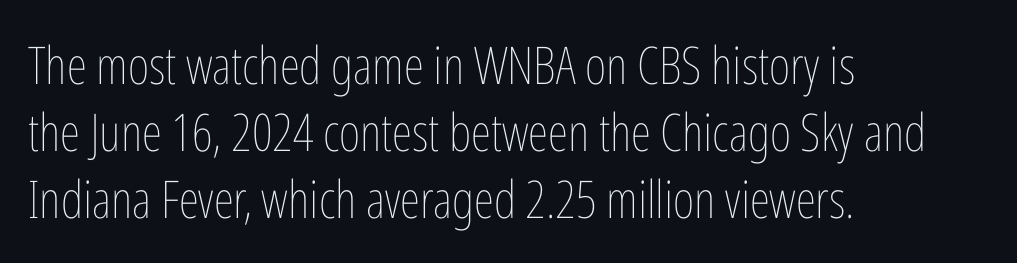
{"italic": "no", "bold": "no", "weight": "thin", "width": "condensed", "stroke_contrast": "low", "x_height": "medium", "monospaced": "no", "underline": "no", "align": "left", "line_spacing": "normal", "line_spacing_ratio": 1.29, "letter_spacing": "normal", "letter_spacing_em": 0.0, "glyph_px": 52}
